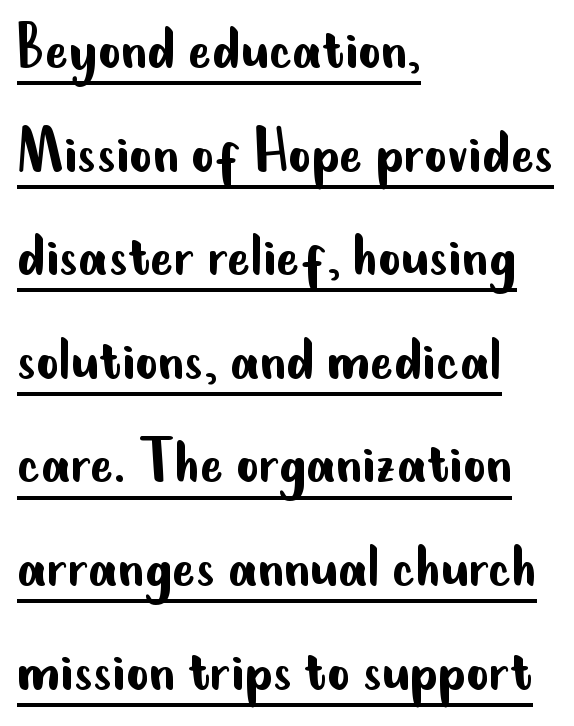
{"serif": "no", "italic": "no", "bold": "no", "weight": "regular", "width": "condensed", "stroke_contrast": "low", "x_height": "small", "monospaced": "no", "underline": "yes", "align": "left", "line_spacing": "normal", "line_spacing_ratio": 1.48, "letter_spacing": "normal", "letter_spacing_em": 0.0, "glyph_px": 70}
